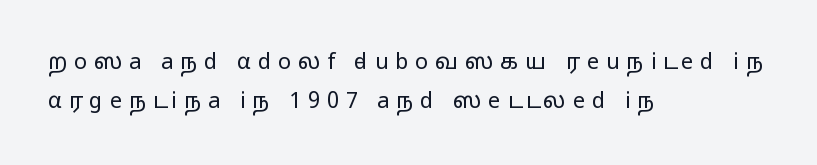
The image shows 22 px text type, upright; set left-aligned, line spacing 1.77x, unusually wide letter spacing (+0.31 em), not underlined.
